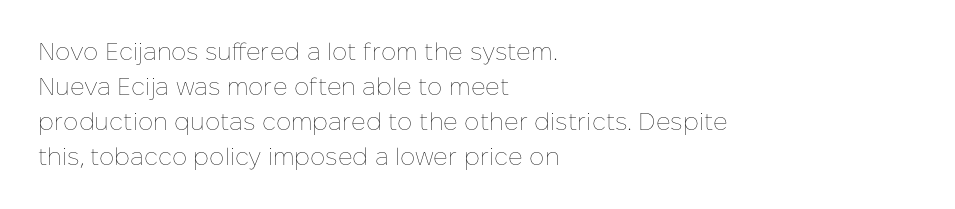
The image shows 24 px text type, upright; set left-aligned, normal line spacing (1.46x), normal letter spacing, not underlined.
